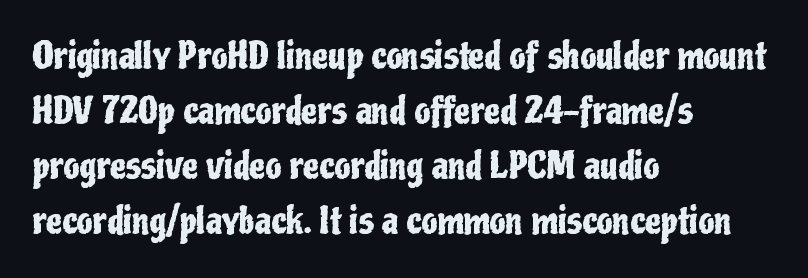
The paragraph shown leans on its left margin. Honestly, the row spacing looks completely unremarkable. Vertical strokes here are truly vertical. Regarding serifs, this sample does without them.
